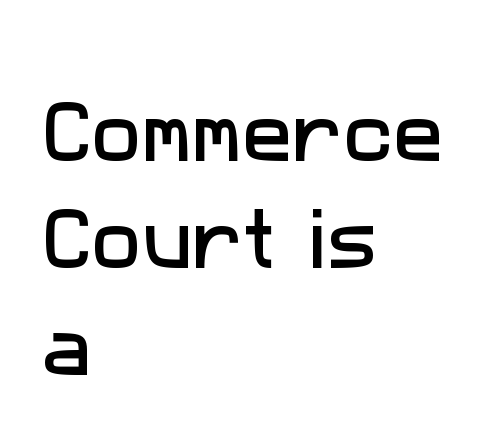
Q: Is the typeface a serif or a sans-serif typeface? A: Sans-serif.
Q: Is the text underlined? A: No.
Q: How is the paragraph aligned? A: Left-aligned.
Q: Is the spacing between letters normal or unusually wide? A: Normal.
Q: Is the spacing between lines tight, normal or loose? A: Normal.
Q: Width (condensed, normal, or wide)? A: Normal.
Q: Stroke contrast? A: Low.
Q: x-height? A: Medium.
Q: Monospaced? A: No.
